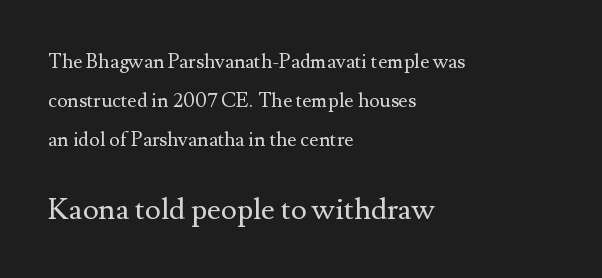
The image shows 30 px regular-weight serif type, upright; set left-aligned, loose line spacing (1.96x), normal letter spacing, not underlined; the second (bottom) block is 1.5x larger; medium stroke contrast and a small x-height.
